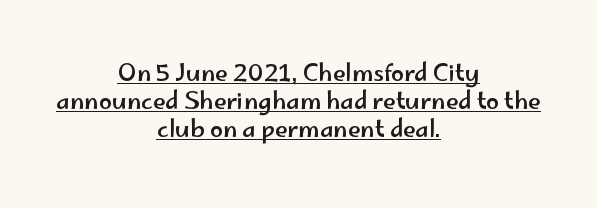
Q: Is the text italic (slanted)? A: No, it is upright.
Q: Is the text underlined? A: Yes.
Q: How is the paragraph aligned? A: Centered.
Q: Is the spacing between letters normal or unusually wide? A: Normal.
